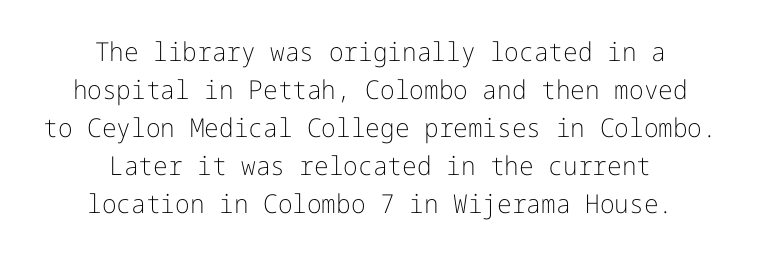
{"italic": "no", "bold": "no", "underline": "no", "align": "center", "line_spacing": "normal", "line_spacing_ratio": 1.46, "letter_spacing": "normal", "letter_spacing_em": 0.0, "glyph_px": 26}
